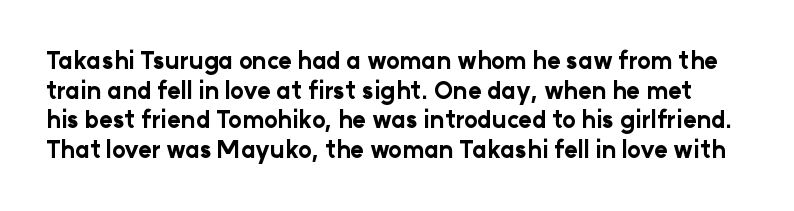
Q: Is the text bold? A: Yes.
Q: Is the text italic (slanted)? A: No, it is upright.
Q: Is the text underlined? A: No.
Q: Is the spacing between letters normal or unusually wide? A: Normal.
Q: Is the spacing between lines tight, normal or loose? A: Normal.
